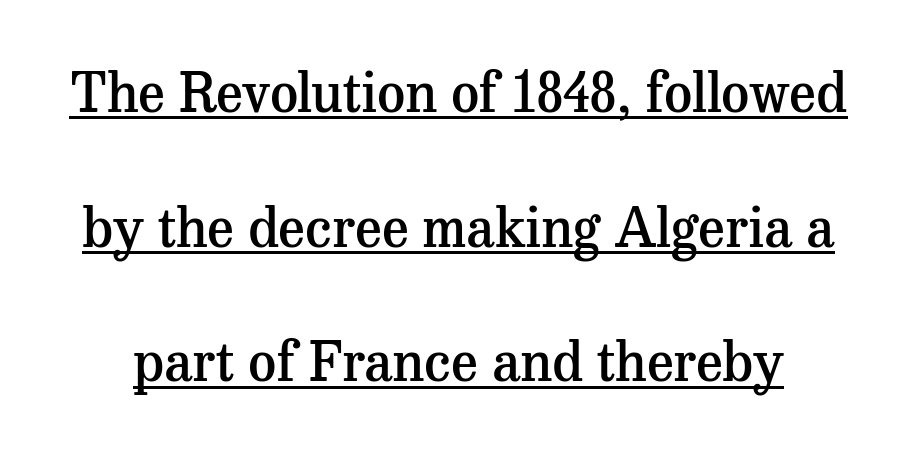
Designer's note — italics off, roman on. This rendering features underlined lettering. The passage shown stacks its lines with a broad gap. Proportional: the letters do not fall into vertical columns. This sample uses a serif face.
